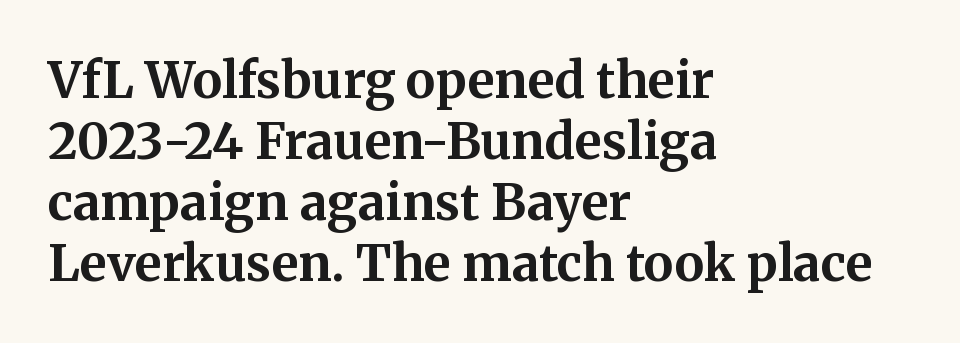
The image shows 50 px bold serif type, upright; set left-aligned, line spacing 1.22x, normal letter spacing, not underlined; medium stroke contrast and a medium x-height.
